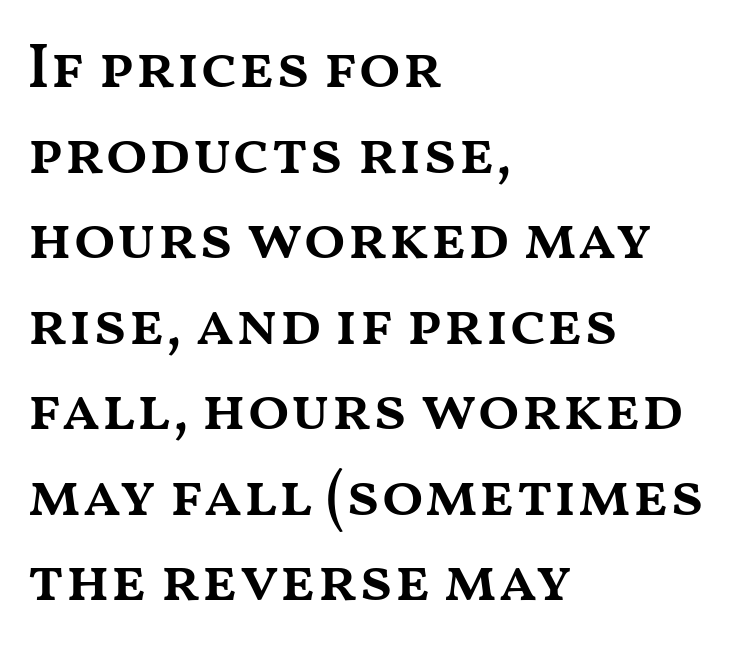
These lines keep a tight, regular rhythm from letter to letter. Descenders hang freely into open space. A typesetter would call this proportional, since set widths differ per character. The letters stand upright; this is a roman face. Notice the strokes are somewhat thickened but not fully heavy: this is a semibold.
